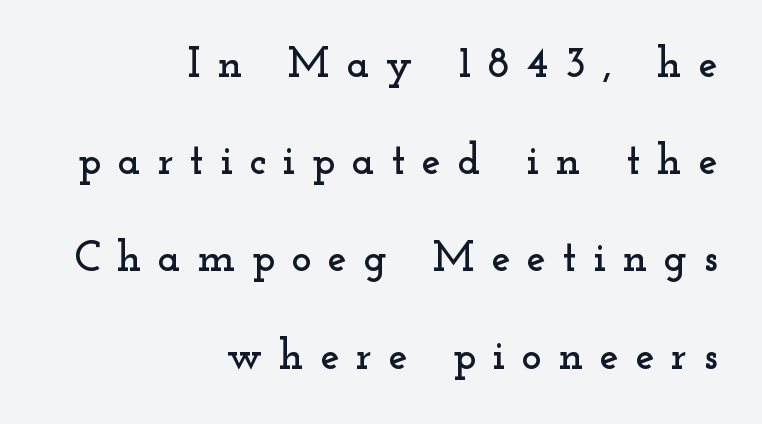
The passage shown is typed in a proportional face where columns would drift. Teacher's note: observe the even right margin — that is flush-right alignment. Italic? Not at all — the glyphs are vertical. Look at the tracking — it's clearly loosened, letters drifting apart. The text was rendered using a seriffed face with decorative stroke endings.
